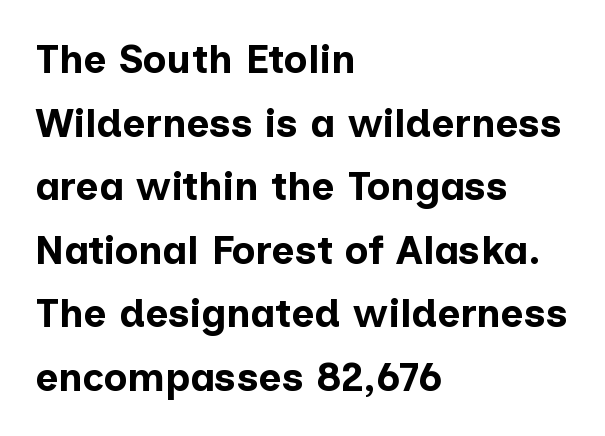
{"serif": "no", "italic": "no", "bold": "yes", "weight": "bold", "width": "normal", "stroke_contrast": "low", "x_height": "medium", "monospaced": "no", "underline": "no", "align": "left", "line_spacing": "normal", "line_spacing_ratio": 1.59, "letter_spacing": "normal", "letter_spacing_em": 0.0, "glyph_px": 40}
